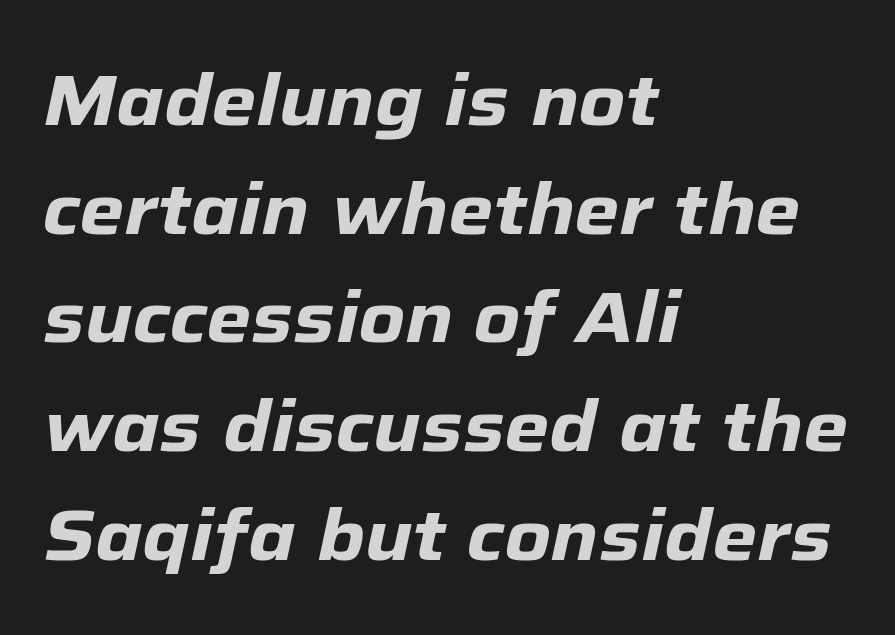
A typesetter would call this proportional, since set widths differ per character. These lines carry a lot of weight — the face is fully bold. The font's italic variant was chosen for this text. These lines keep a tight, regular rhythm from letter to letter. The leading is moderate, giving the passage an even texture. Horizontal alignment here is leftward, the default for most running prose.
